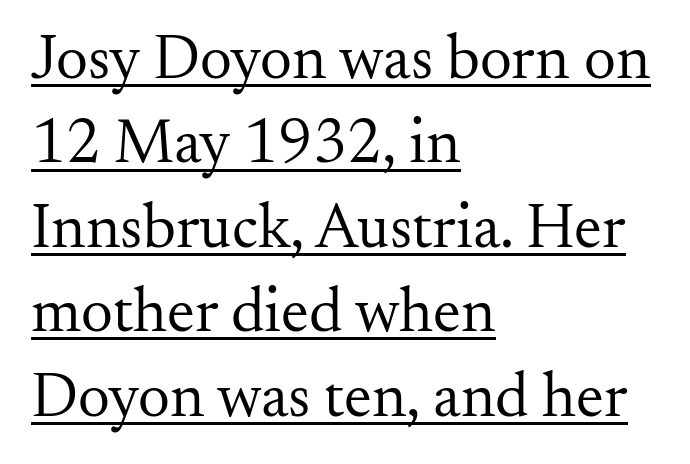
Serif or sans? Serif — the stroke terminals have little feet. The lines are quadded left. Weight: in the light-to-regular range. Words appear dense and cohesive because spacing is normal. Spacing verdict: proportional, widths tailored to each character. The rendered words wear a rule along their underside.
